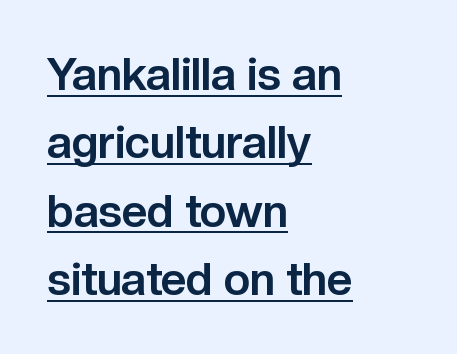
The image shows 45 px bold sans-serif type, upright; set left-aligned, normal line spacing (1.52x), normal letter spacing, underlined; low stroke contrast and a medium x-height.
